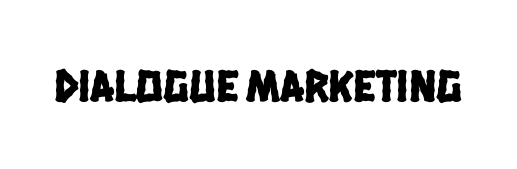
Q: Is the typeface a serif or a sans-serif typeface? A: Sans-serif.
Q: Is the text underlined? A: No.
Q: Is the spacing between letters normal or unusually wide? A: Normal.
Q: Width (condensed, normal, or wide)? A: Condensed.
Q: Stroke contrast? A: Low.
Q: x-height? A: Large.
Q: Monospaced? A: No.
